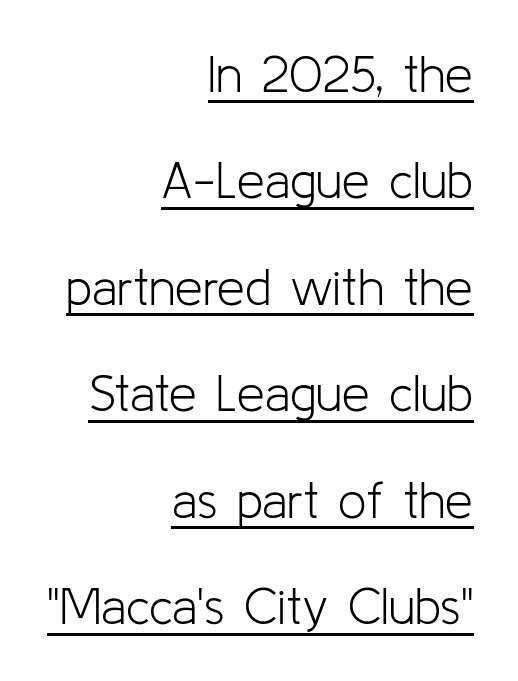
Q: Is the text bold? A: No.
Q: Is the text italic (slanted)? A: No, it is upright.
Q: Is the typeface a serif or a sans-serif typeface? A: Sans-serif.
Q: Is the text underlined? A: Yes.
Q: How is the paragraph aligned? A: Right-aligned.
Q: Is the spacing between letters normal or unusually wide? A: Normal.
Q: Is the spacing between lines tight, normal or loose? A: Loose.
Q: Width (condensed, normal, or wide)? A: Normal.
Q: Stroke contrast? A: Low.
Q: x-height? A: Medium.
Q: Monospaced? A: No.
